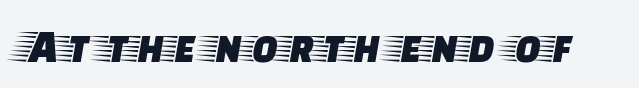
Spacing between characters is what you'd get straight out of the box. Think of a printed novel: that variable character pitch is what you see here. Is this a sans? No — the strokes have serifs. Underline: absent.
